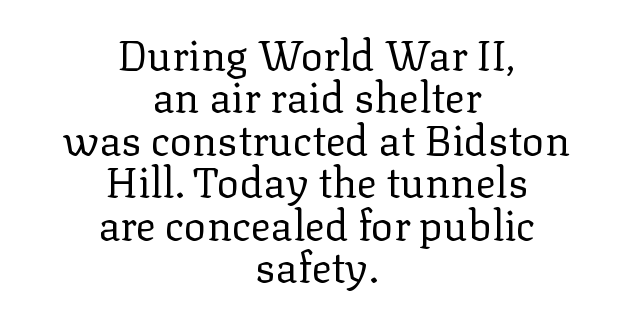
Q: Is the text bold? A: No.
Q: Is the text italic (slanted)? A: No, it is upright.
Q: Is the typeface a serif or a sans-serif typeface? A: Serif.
Q: Is the text underlined? A: No.
Q: How is the paragraph aligned? A: Centered.
Q: Is the spacing between letters normal or unusually wide? A: Normal.
Q: Is the spacing between lines tight, normal or loose? A: Tight.
Q: Width (condensed, normal, or wide)? A: Normal.
Q: Stroke contrast? A: Low.
Q: x-height? A: Medium.
Q: Monospaced? A: No.
